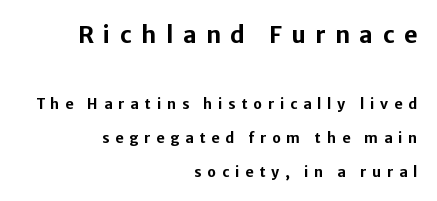
The tracking reads as deliberately expanded to a designer's eye. How would I describe the line gaps? Wide and relaxed. This is heavy type, rendered in bold. If you drew a ruler down the right edge, every line would touch it. Check under the words: just untouched page. Posture: upright roman.
